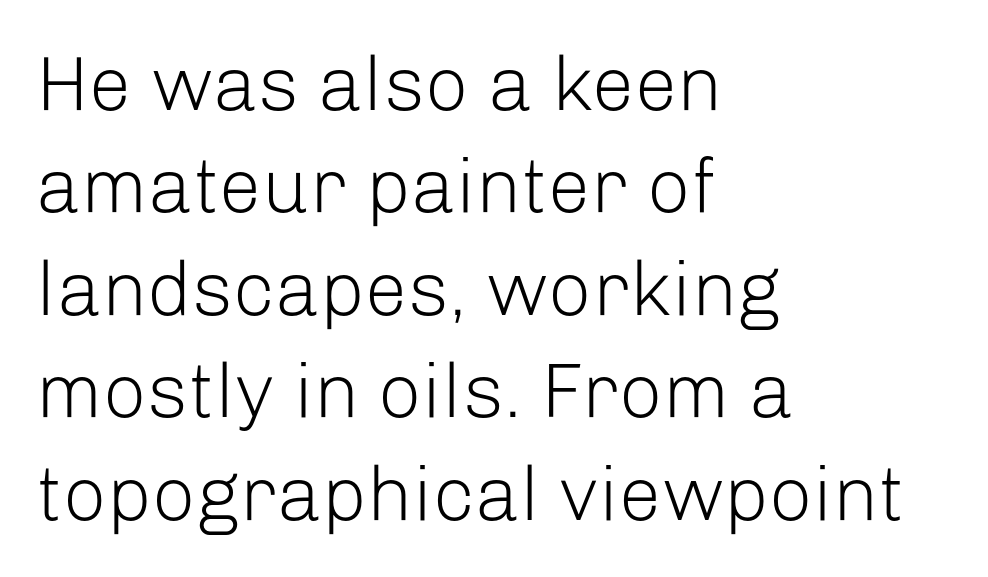
Q: Is the text bold? A: No.
Q: Is the text italic (slanted)? A: No, it is upright.
Q: Is the typeface a serif or a sans-serif typeface? A: Sans-serif.
Q: Is the text underlined? A: No.
Q: How is the paragraph aligned? A: Left-aligned.
Q: Is the spacing between letters normal or unusually wide? A: Normal.
Q: Is the spacing between lines tight, normal or loose? A: Normal.
Q: Width (condensed, normal, or wide)? A: Normal.
Q: Stroke contrast? A: Low.
Q: x-height? A: Medium.
Q: Monospaced? A: No.
